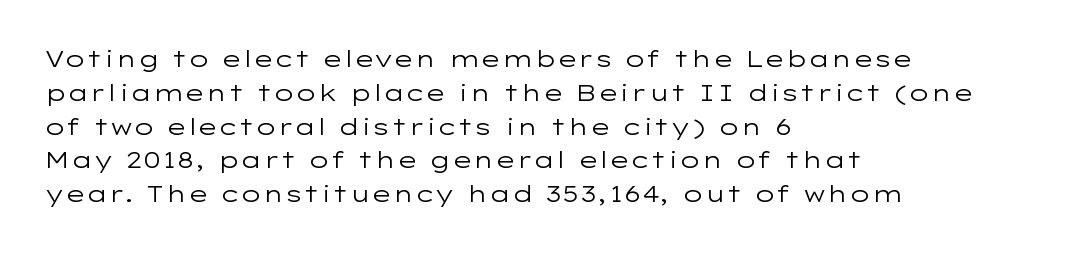
{"italic": "no", "bold": "no", "underline": "no", "align": "left", "line_spacing": "normal", "line_spacing_ratio": 1.47, "letter_spacing": "normal", "letter_spacing_em": 0.0, "glyph_px": 23}
